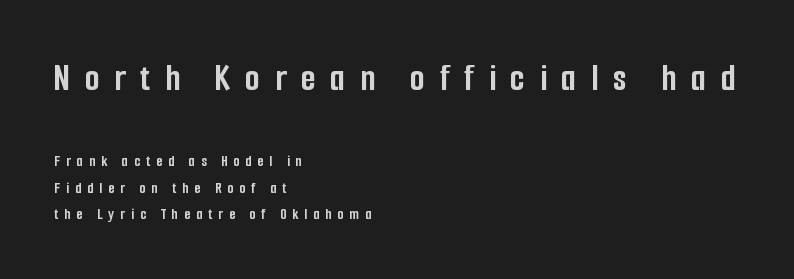
Q: Is the text bold? A: Yes.
Q: Is the text italic (slanted)? A: No, it is upright.
Q: Is the typeface a serif or a sans-serif typeface? A: Sans-serif.
Q: Is the text underlined? A: No.
Q: How is the paragraph aligned? A: Left-aligned.
Q: Is the spacing between letters normal or unusually wide? A: Unusually wide.
Q: Is the spacing between lines tight, normal or loose? A: Normal.
Q: Which block of text is set in a larger size, the first (top) or the second (bottom)? A: The first (top) one.
Q: Width (condensed, normal, or wide)? A: Condensed.
Q: Stroke contrast? A: Low.
Q: x-height? A: Medium.
Q: Monospaced? A: No.
